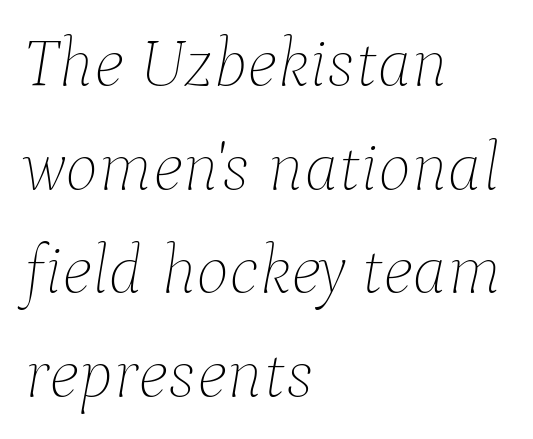
Q: Is the text bold? A: No.
Q: Is the text italic (slanted)? A: Yes, it leans right by about 9 degrees.
Q: Is the text underlined? A: No.
Q: How is the paragraph aligned? A: Left-aligned.
Q: Is the spacing between letters normal or unusually wide? A: Normal.
Q: Is the spacing between lines tight, normal or loose? A: Normal.
Q: Width (condensed, normal, or wide)? A: Normal.
Q: Stroke contrast? A: Low.
Q: x-height? A: Medium.
Q: Monospaced? A: No.
